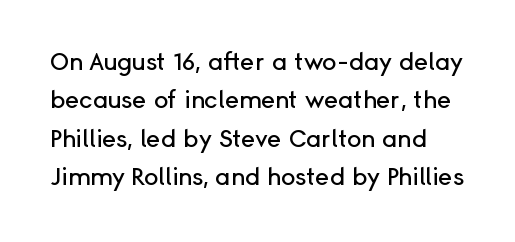
Q: Is the text italic (slanted)? A: No, it is upright.
Q: Is the text underlined? A: No.
Q: Is the spacing between letters normal or unusually wide? A: Normal.
Q: Is the spacing between lines tight, normal or loose? A: Normal.
